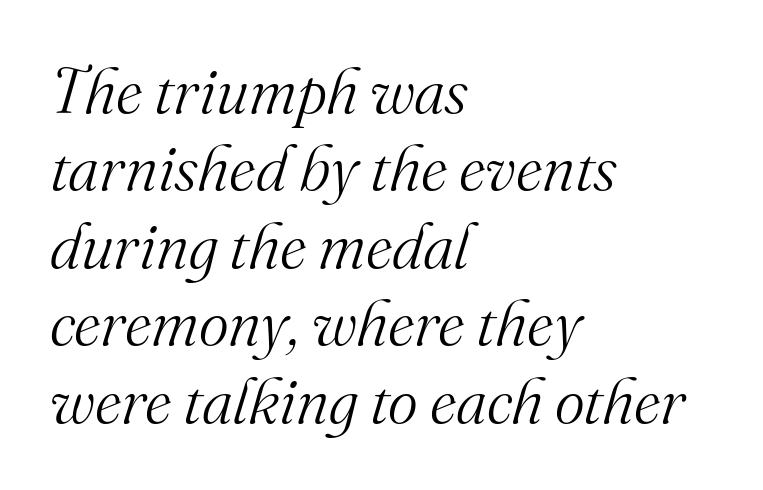
Q: Is the text bold? A: No.
Q: Is the text italic (slanted)? A: Yes, it leans right by about 16 degrees.
Q: Is the typeface a serif or a sans-serif typeface? A: Serif.
Q: Is the text underlined? A: No.
Q: How is the paragraph aligned? A: Left-aligned.
Q: Is the spacing between letters normal or unusually wide? A: Normal.
Q: Width (condensed, normal, or wide)? A: Normal.
Q: Stroke contrast? A: Medium.
Q: x-height? A: Small.
Q: Monospaced? A: No.
